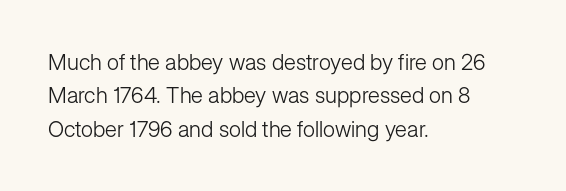
Summary of vertical rhythm: regular, with standard interline spacing. No extra ink here — the face is not bold. Quick note: not italic, upright. Horizontal alignment here is leftward, the default for most running prose.
